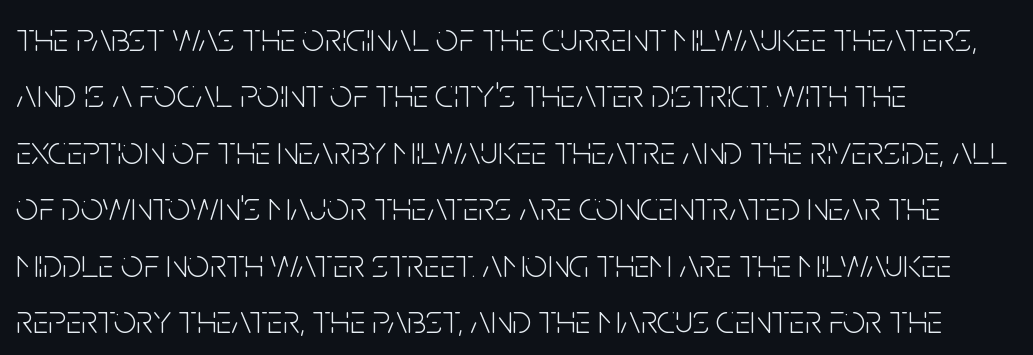
The image shows 40 px light, condensed sans-serif type, upright; set left-aligned, normal line spacing (1.41x), normal letter spacing, not underlined; low stroke contrast and a large x-height.
